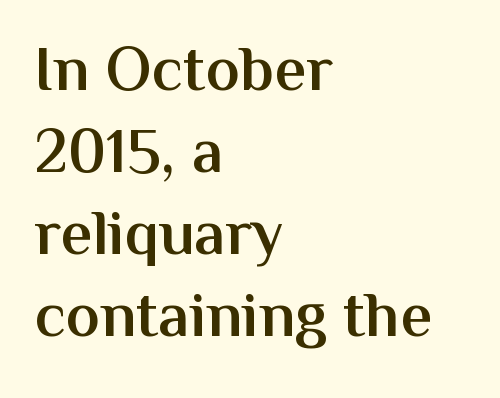
Q: Is the text bold? A: Semi-bold.
Q: Is the text italic (slanted)? A: No, it is upright.
Q: Is the typeface a serif or a sans-serif typeface? A: Sans-serif.
Q: Is the text underlined? A: No.
Q: How is the paragraph aligned? A: Left-aligned.
Q: Is the spacing between letters normal or unusually wide? A: Normal.
Q: Is the spacing between lines tight, normal or loose? A: Normal.
Q: Width (condensed, normal, or wide)? A: Normal.
Q: Stroke contrast? A: Medium.
Q: x-height? A: Medium.
Q: Monospaced? A: No.
